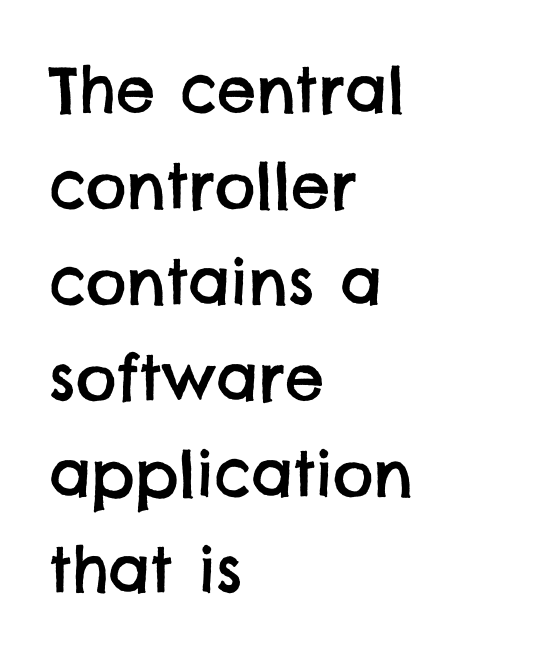
{"serif": "no", "width": "normal", "stroke_contrast": "low", "x_height": "large", "monospaced": "no", "underline": "no", "align": "left", "line_spacing": "normal", "line_spacing_ratio": 1.55, "letter_spacing": "normal", "letter_spacing_em": 0.0, "glyph_px": 62}
